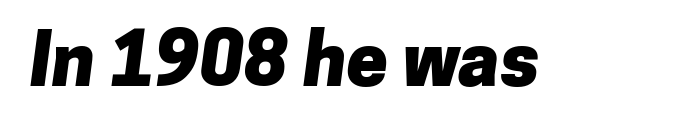
The image shows 74 px heavy sans-serif type; set normal letter spacing, not underlined; low stroke contrast and a medium x-height.
